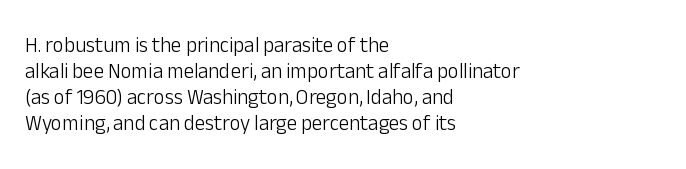
The image shows 21 px text type, upright; set left-aligned, line spacing 1.24x, normal letter spacing, not underlined.
